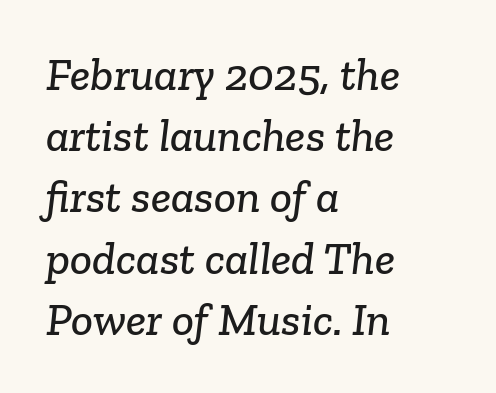
Q: Is the typeface a serif or a sans-serif typeface? A: Serif.
Q: Is the text underlined? A: No.
Q: How is the paragraph aligned? A: Left-aligned.
Q: Is the spacing between letters normal or unusually wide? A: Normal.
Q: Is the spacing between lines tight, normal or loose? A: Normal.
Q: Width (condensed, normal, or wide)? A: Normal.
Q: Stroke contrast? A: Low.
Q: x-height? A: Medium.
Q: Monospaced? A: No.
